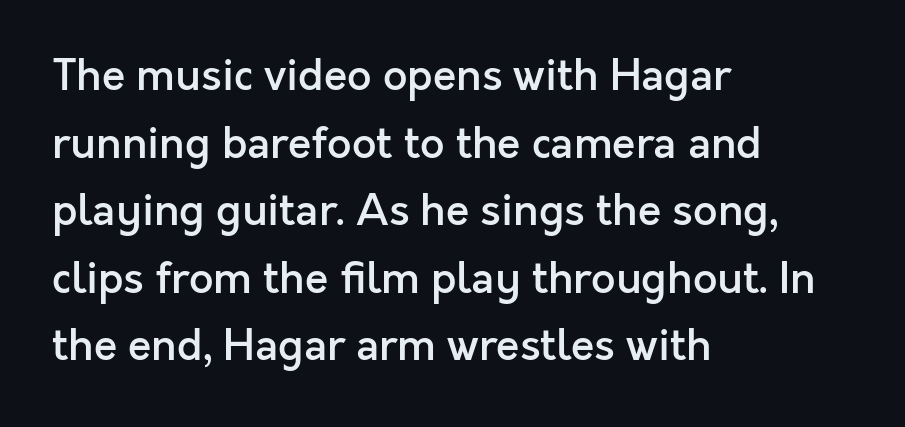
{"serif": "no", "italic": "no", "bold": "semi", "weight": "semibold", "width": "normal", "x_height": "medium", "monospaced": "no", "underline": "no", "align": "left", "line_spacing": "normal", "line_spacing_ratio": 1.57, "letter_spacing": "normal", "letter_spacing_em": 0.0, "glyph_px": 43}
